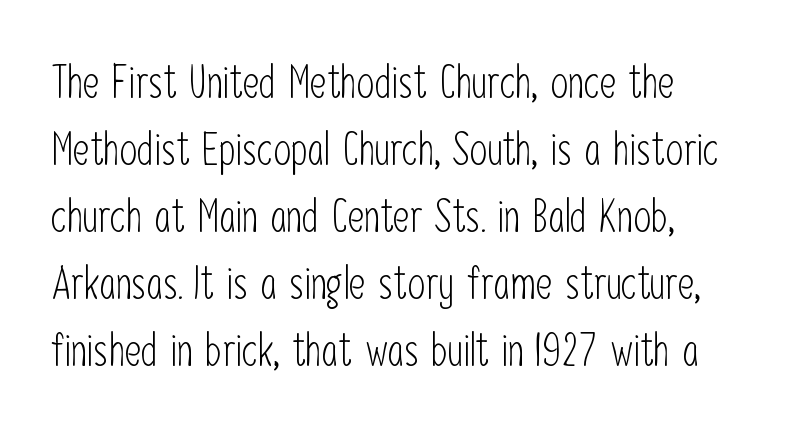
Q: Is the text bold? A: No.
Q: Is the text italic (slanted)? A: No, it is upright.
Q: Is the typeface a serif or a sans-serif typeface? A: Sans-serif.
Q: Is the text underlined? A: No.
Q: Is the spacing between letters normal or unusually wide? A: Normal.
Q: Is the spacing between lines tight, normal or loose? A: Normal.
Q: Width (condensed, normal, or wide)? A: Condensed.
Q: Stroke contrast? A: Low.
Q: x-height? A: Medium.
Q: Monospaced? A: No.
